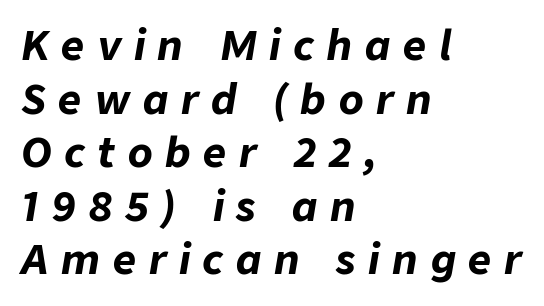
Q: Is the text bold? A: Yes.
Q: Is the text italic (slanted)? A: Yes, it leans right by about 9 degrees.
Q: Is the text underlined? A: No.
Q: How is the paragraph aligned? A: Left-aligned.
Q: Is the spacing between letters normal or unusually wide? A: Unusually wide.
Q: Is the spacing between lines tight, normal or loose? A: Normal.
Q: Width (condensed, normal, or wide)? A: Normal.
Q: Stroke contrast? A: Low.
Q: x-height? A: Medium.
Q: Monospaced? A: No.
